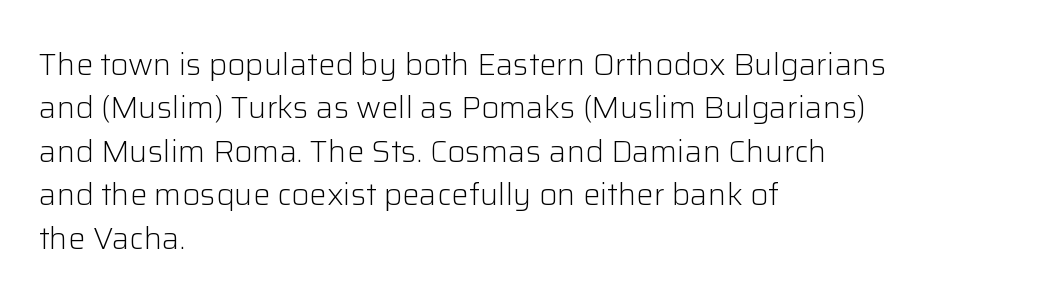
{"serif": "no", "italic": "no", "bold": "no", "weight": "light", "width": "normal", "stroke_contrast": "low", "x_height": "medium", "monospaced": "no", "underline": "no", "align": "left", "line_spacing": "normal", "line_spacing_ratio": 1.4, "letter_spacing": "normal", "letter_spacing_em": 0.0, "glyph_px": 31}
